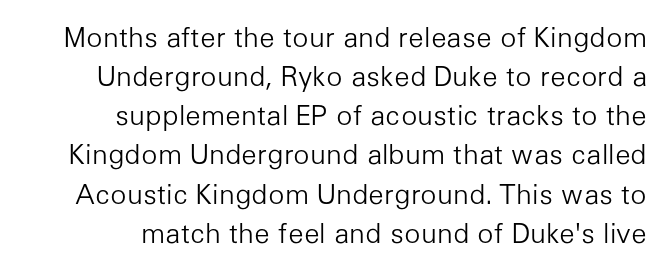
The image shows 27 px text type, upright; set normal line spacing (1.45x), normal letter spacing, not underlined.
